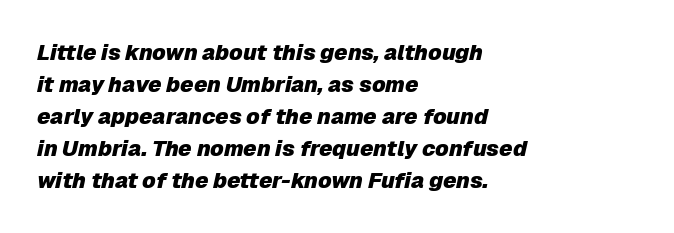
{"italic": "yes", "lean": "right", "slant_degrees": 12, "bold": "yes", "underline": "no", "align": "left", "line_spacing": "normal", "line_spacing_ratio": 1.46, "letter_spacing": "normal", "letter_spacing_em": 0.0, "glyph_px": 22}
